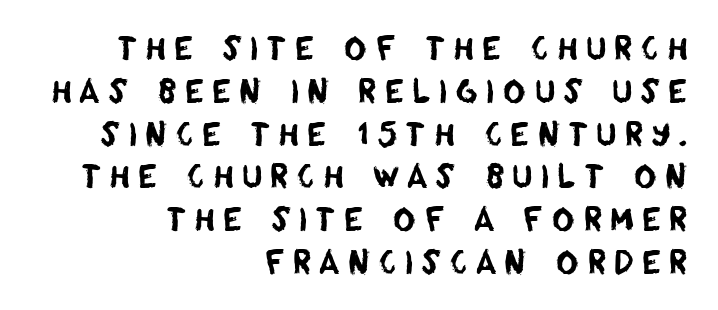
The image shows 31 px sans-serif type; set right-aligned, normal line spacing (1.38x), unusually wide letter spacing (+0.25 em), not underlined; low stroke contrast and a large x-height.
